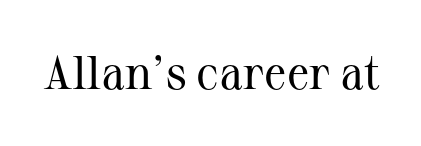
The image shows 47 px regular-weight serif type, upright; set normal letter spacing, not underlined; medium stroke contrast and a medium x-height.
